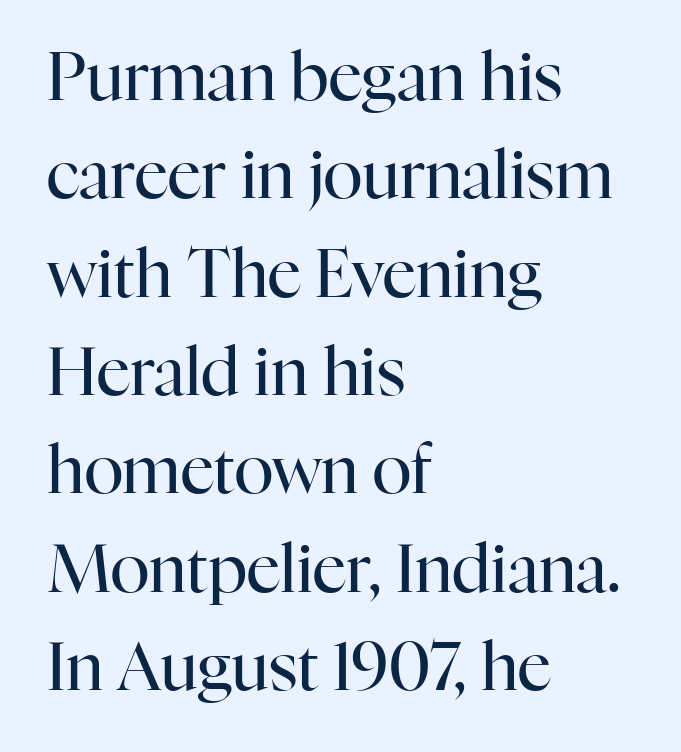
Q: Is the text bold? A: No.
Q: Is the text italic (slanted)? A: No, it is upright.
Q: Is the typeface a serif or a sans-serif typeface? A: Serif.
Q: Is the text underlined? A: No.
Q: How is the paragraph aligned? A: Left-aligned.
Q: Is the spacing between letters normal or unusually wide? A: Normal.
Q: Is the spacing between lines tight, normal or loose? A: Normal.
Q: Width (condensed, normal, or wide)? A: Normal.
Q: Stroke contrast? A: High.
Q: x-height? A: Medium.
Q: Monospaced? A: No.
